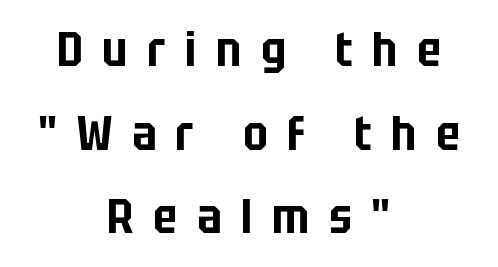
{"serif": "no", "italic": "no", "width": "condensed", "stroke_contrast": "low", "x_height": "large", "monospaced": "no", "underline": "no", "align": "center", "line_spacing_ratio": 1.74, "letter_spacing": "wide", "letter_spacing_em": 0.41, "glyph_px": 48}
